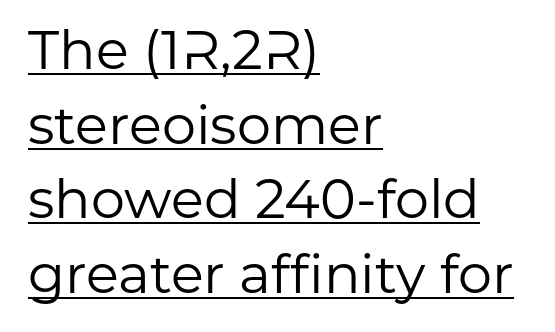
Q: Is the text bold? A: No.
Q: Is the text italic (slanted)? A: No, it is upright.
Q: Is the typeface a serif or a sans-serif typeface? A: Sans-serif.
Q: Is the text underlined? A: Yes.
Q: How is the paragraph aligned? A: Left-aligned.
Q: Is the spacing between letters normal or unusually wide? A: Normal.
Q: Is the spacing between lines tight, normal or loose? A: Normal.
Q: Width (condensed, normal, or wide)? A: Normal.
Q: Stroke contrast? A: Low.
Q: x-height? A: Medium.
Q: Monospaced? A: No.
